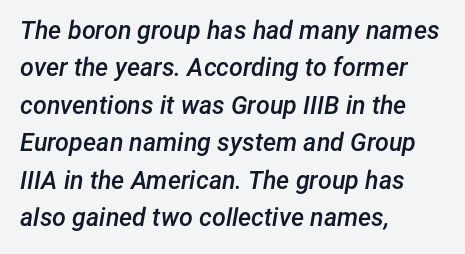
The image shows 25 px text type, italic (leaning right); set left-aligned, normal line spacing (1.5x), normal letter spacing, not underlined.
